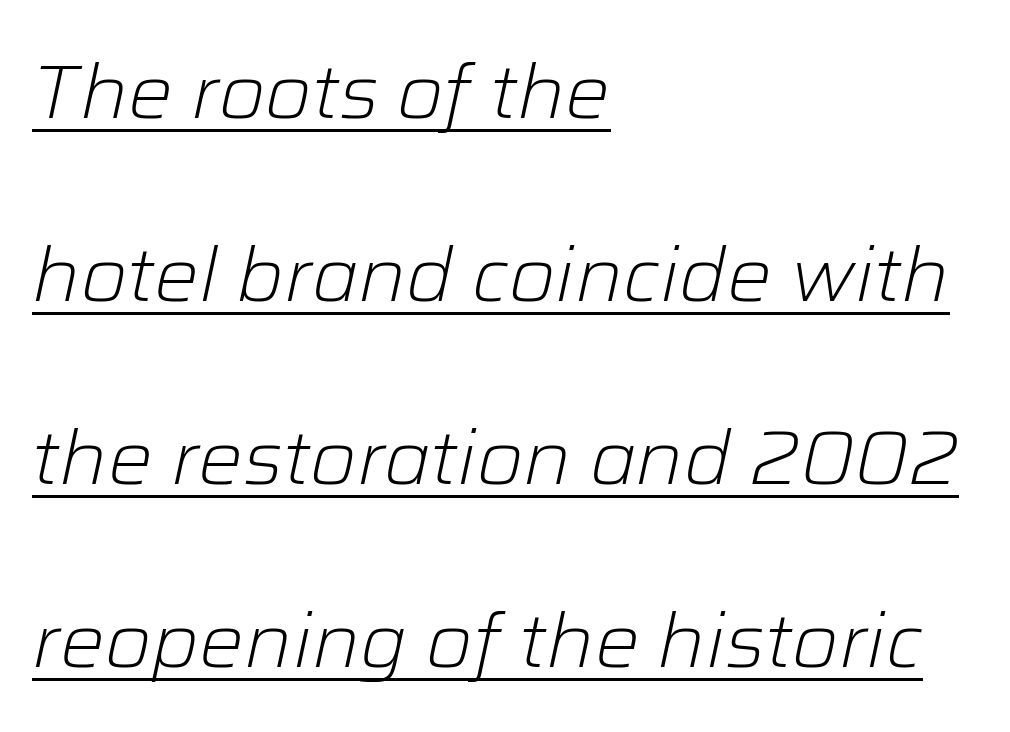
Spacing between characters is what you'd get straight out of the box. Compared with ordinary roman type, these characters are visibly tilted. Like a heading marked for emphasis, these lines bear an underscore. Here the designer chose a conventional face with non-uniform glyph widths. These lines stack with their left ends in a neat column. Letters have the restrained weight of plain body copy at most.
